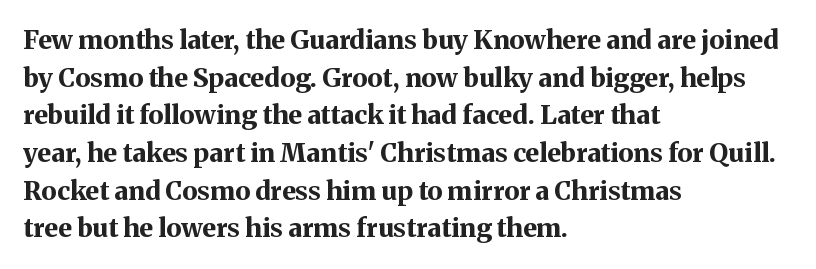
{"italic": "no", "bold": "yes", "underline": "no", "align": "left", "line_spacing": "normal", "line_spacing_ratio": 1.45, "letter_spacing": "normal", "letter_spacing_em": 0.0, "glyph_px": 26}
